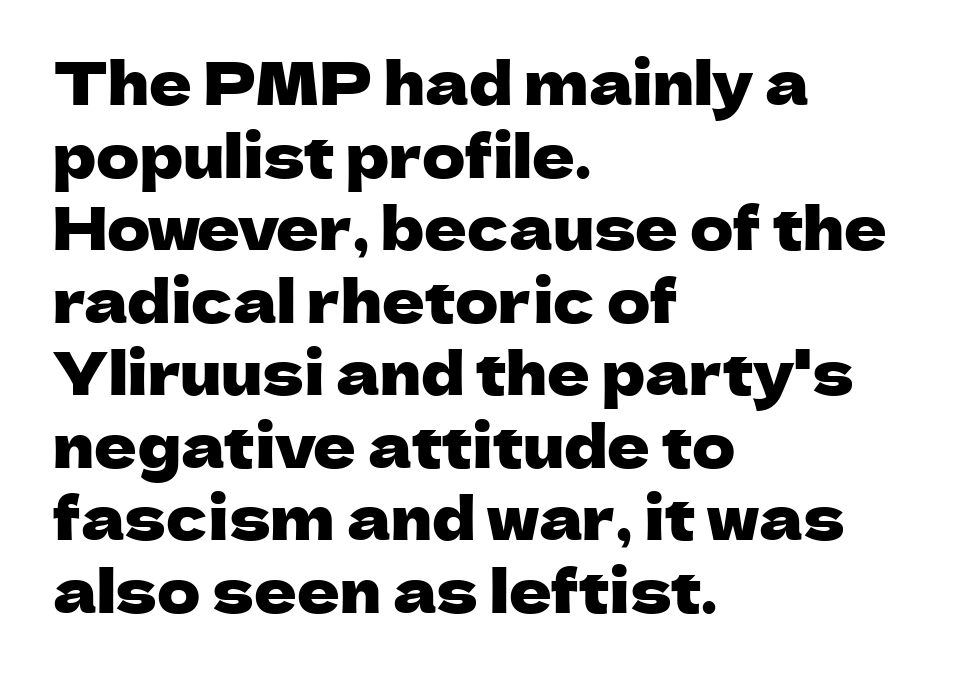
{"serif": "no", "italic": "no", "width": "normal", "stroke_contrast": "low", "x_height": "medium", "monospaced": "no", "underline": "no", "align": "left", "line_spacing_ratio": 1.23, "letter_spacing": "normal", "letter_spacing_em": 0.0, "glyph_px": 59}
